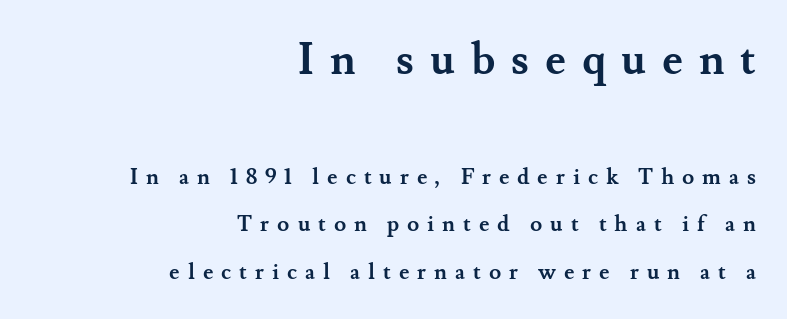
Q: Is the text bold? A: Yes.
Q: Is the text italic (slanted)? A: No, it is upright.
Q: Is the typeface a serif or a sans-serif typeface? A: Serif.
Q: Is the text underlined? A: No.
Q: How is the paragraph aligned? A: Right-aligned.
Q: Is the spacing between letters normal or unusually wide? A: Unusually wide.
Q: Is the spacing between lines tight, normal or loose? A: Loose.
Q: Which block of text is set in a larger size, the first (top) or the second (bottom)? A: The first (top) one.
Q: Width (condensed, normal, or wide)? A: Normal.
Q: Stroke contrast? A: Medium.
Q: x-height? A: Small.
Q: Monospaced? A: No.
